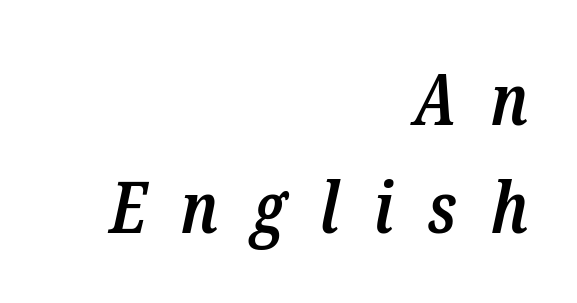
The image shows 71 px semibold, condensed serif type, italic (leaning right); set right-aligned, normal line spacing (1.52x), unusually wide letter spacing (+0.48 em), not underlined; low stroke contrast and a medium x-height.
